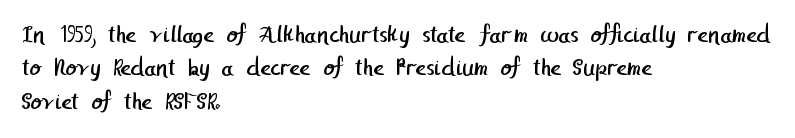
Q: Is the text bold? A: No.
Q: Is the text underlined? A: No.
Q: How is the paragraph aligned? A: Left-aligned.
Q: Is the spacing between letters normal or unusually wide? A: Normal.
Q: Is the spacing between lines tight, normal or loose? A: Normal.
